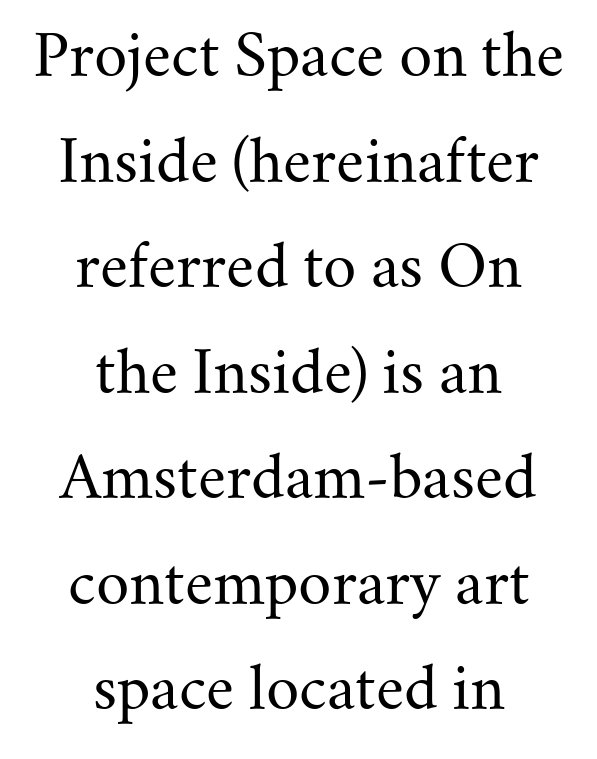
The image shows 58 px regular-weight serif type, upright; set centered, line spacing 1.82x, normal letter spacing, not underlined; medium stroke contrast and a small x-height.
